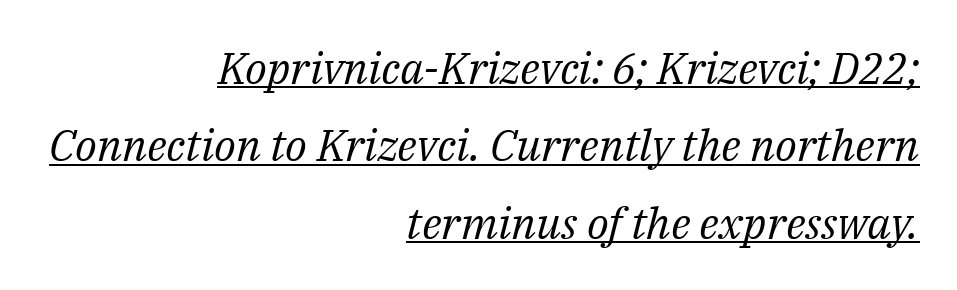
The image shows 44 px regular-weight serif type, italic (leaning right); set right-aligned, line spacing 1.76x, normal letter spacing, underlined; medium stroke contrast and a medium x-height.
